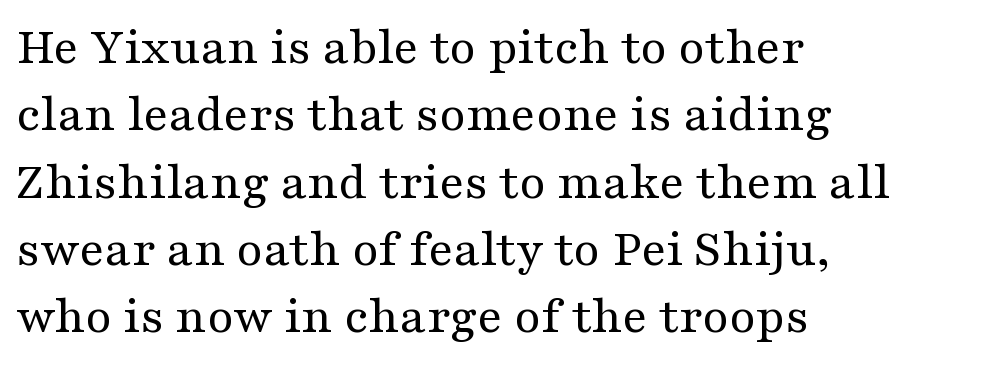
Q: Is the text bold? A: No.
Q: Is the text italic (slanted)? A: No, it is upright.
Q: Is the typeface a serif or a sans-serif typeface? A: Serif.
Q: Is the text underlined? A: No.
Q: How is the paragraph aligned? A: Left-aligned.
Q: Is the spacing between letters normal or unusually wide? A: Normal.
Q: Is the spacing between lines tight, normal or loose? A: Normal.
Q: Width (condensed, normal, or wide)? A: Wide.
Q: Stroke contrast? A: Medium.
Q: x-height? A: Medium.
Q: Monospaced? A: No.
